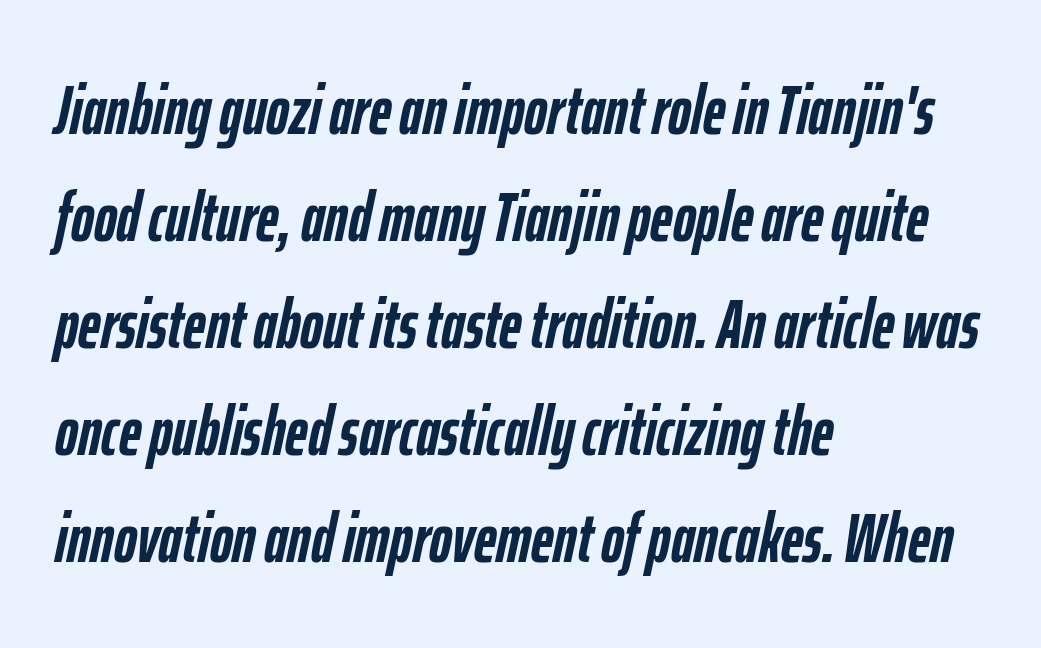
Decoration check: the copy has no underline. The rendering uses natural spacing where letterforms have individual widths. The passage shown is emphatically bold. Line beginnings align vertically; line endings do not. No extra tracking has been applied to these lines.
